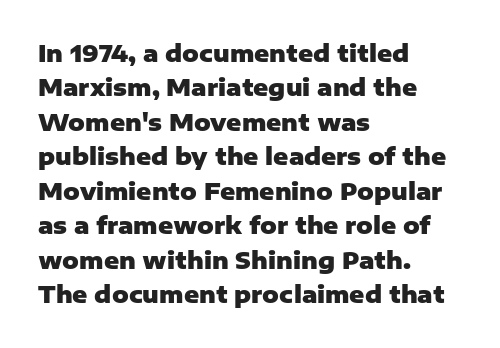
Is the letter spacing exaggerated? No — it looks like the ordinary default. Reading down the block, your eye returns to a fixed left position each line. Heavy-handed strokes throughout: this text is bold. Just letters on the line, the space beneath them empty. Baseline-to-baseline distance is the conventional proportion of letter height. A roman cut, with each character standing at attention.
